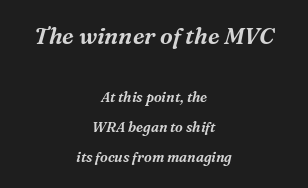
{"italic": "yes", "lean": "right", "slant_degrees": 16, "underline": "no", "align": "center", "line_spacing": "loose", "line_spacing_ratio": 2.13, "letter_spacing": "normal", "letter_spacing_em": 0.0, "larger_block": "first", "size_ratio": 1.64, "glyph_px": 23}
